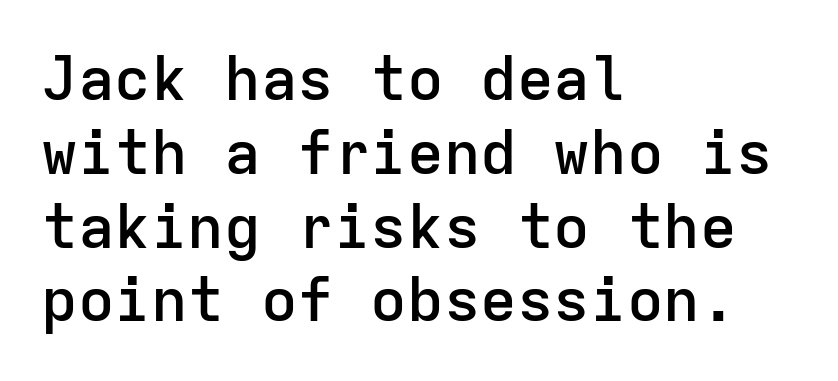
Q: Is the text bold? A: Semi-bold.
Q: Is the text italic (slanted)? A: No, it is upright.
Q: Is the typeface a serif or a sans-serif typeface? A: Sans-serif.
Q: Is the text underlined? A: No.
Q: How is the paragraph aligned? A: Left-aligned.
Q: Is the spacing between letters normal or unusually wide? A: Normal.
Q: Width (condensed, normal, or wide)? A: Normal.
Q: Stroke contrast? A: Low.
Q: x-height? A: Medium.
Q: Monospaced? A: Yes.
